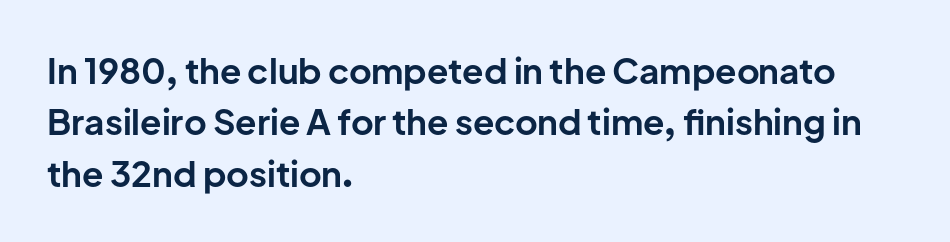
The line texture is even and compact thanks to regular tracking. A typesetter would mark this as roman, not italic. Looks like regular typesetting: each glyph gets only the width it needs. The designer left line spacing at the default. Set as a true bold cut, around the 700 mark. Plain, unruled lines of type.
